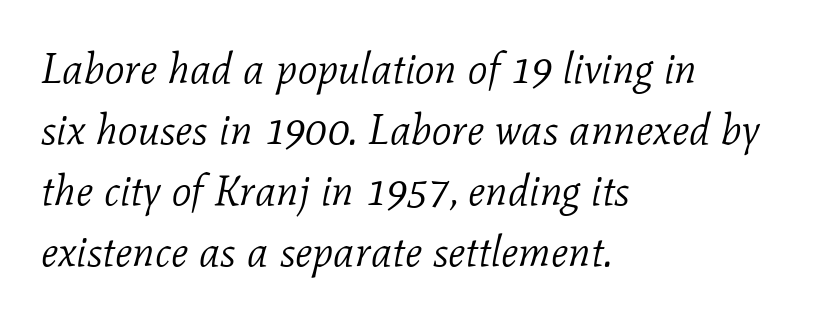
Stems here are at most as thick as an everyday book face. Glyph-to-glyph distance matches everyday printed text. Is the block centered? No — it sits flush against the left margin. The passage shown is typed in a proportional face where columns would drift. This sample uses an oblique cut, with every glyph tilted off the vertical.
